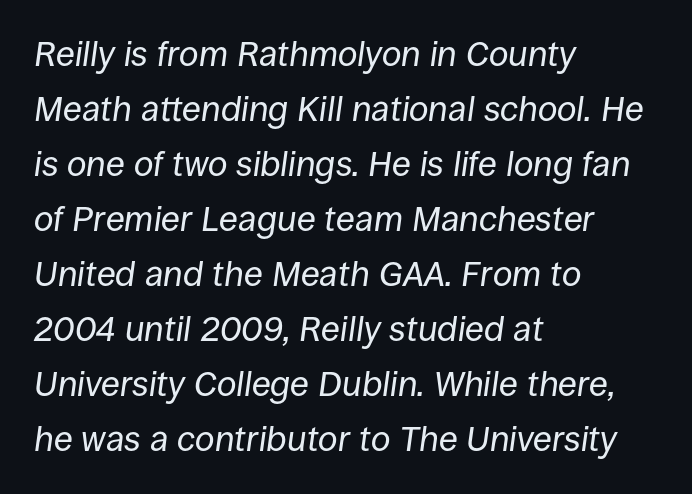
Bare-footed words on every line. Proportional: the letters do not fall into vertical columns. How would I describe the line gaps? Plain and ordinary. The typesetting does not lean heavy: it is not bold. Notice how the passage keeps a crisp vertical edge on the left only.
